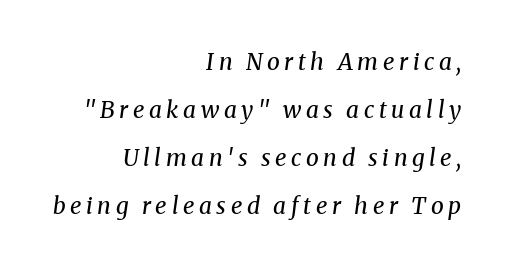
{"italic": "yes", "lean": "right", "slant_degrees": 8, "bold": "no", "underline": "no", "align": "right", "line_spacing": "loose", "line_spacing_ratio": 2.09, "letter_spacing": "wide", "letter_spacing_em": 0.2, "glyph_px": 23}
